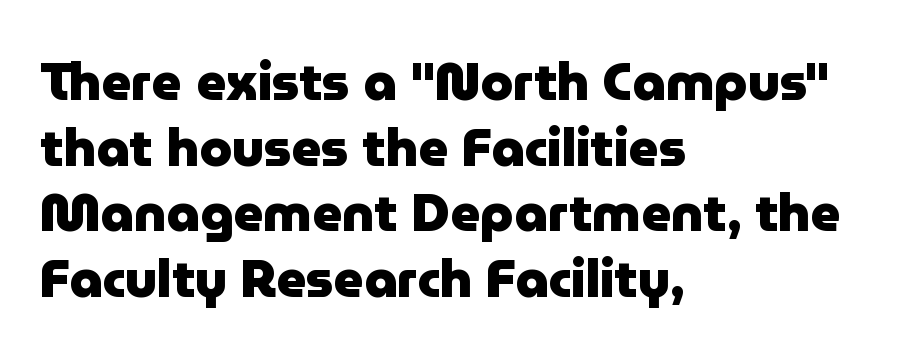
{"serif": "no", "italic": "no", "bold": "yes", "weight": "heavy", "width": "normal", "stroke_contrast": "low", "x_height": "medium", "monospaced": "no", "underline": "no", "align": "left", "line_spacing": "normal", "line_spacing_ratio": 1.26, "letter_spacing": "normal", "letter_spacing_em": 0.0, "glyph_px": 52}
